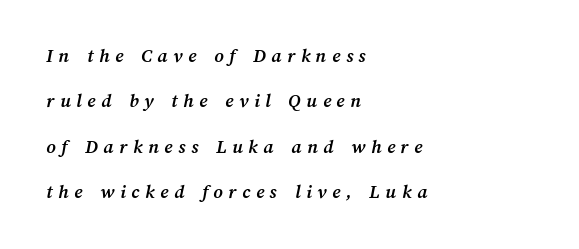
Q: Is the text bold? A: Yes.
Q: Is the text underlined? A: No.
Q: How is the paragraph aligned? A: Left-aligned.
Q: Is the spacing between letters normal or unusually wide? A: Unusually wide.
Q: Is the spacing between lines tight, normal or loose? A: Loose.
